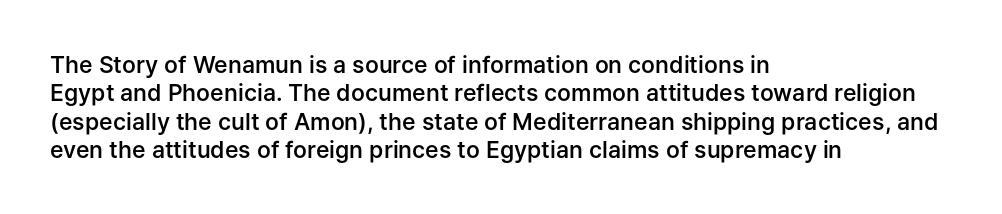
Is the letter spacing exaggerated? No — it looks like the ordinary default. Do the letters lean? They stand straight. Is the type bold? Partly — it's a semibold, heavier than regular but not fully bold. Lines of text with bare space underneath. The text block is weighted toward the left margin, trailing off unevenly rightward.
